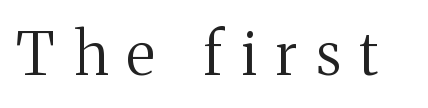
Q: Is the text bold? A: No.
Q: Is the text italic (slanted)? A: No, it is upright.
Q: Is the typeface a serif or a sans-serif typeface? A: Serif.
Q: Is the text underlined? A: No.
Q: Is the spacing between letters normal or unusually wide? A: Unusually wide.
Q: Width (condensed, normal, or wide)? A: Normal.
Q: Stroke contrast? A: Medium.
Q: x-height? A: Medium.
Q: Monospaced? A: No.
